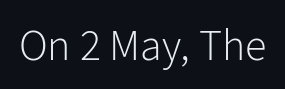
{"serif": "no", "italic": "no", "bold": "no", "weight": "light", "width": "normal", "stroke_contrast": "low", "x_height": "medium", "monospaced": "no", "underline": "no", "letter_spacing": "normal", "letter_spacing_em": 0.0, "glyph_px": 44}
